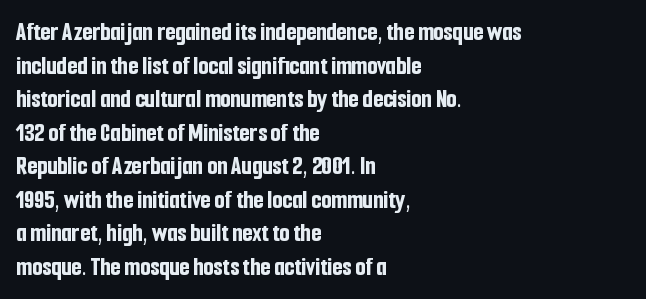
Regarding leading, the lines here are spaced in the standard way. Nothing unusual about the tracking: characters are spaced as the font intends. Clear beneath every line of the passage. The compositor pushed each line to the left boundary. Ascenders rise straight up at ninety degrees. The font is running at its bold setting.
